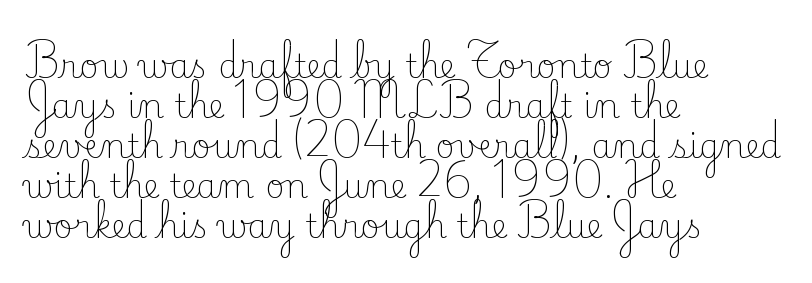
The image shows 33 px light serif type, upright; set left-aligned, line spacing 1.21x, normal letter spacing, not underlined; low stroke contrast and a small x-height.
